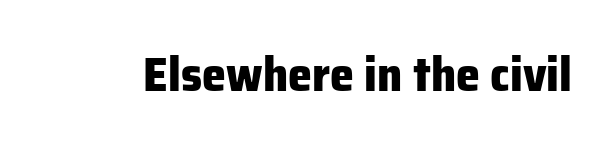
Notice how thick the strokes are: this is what a full bold looks like. The letters stand straight up with perfectly vertical stems. These lines are rendered in a variable-pitch font. Nobody drew a line under any word here. Nothing sits at the stroke ends, so this counts as sans-serif.
